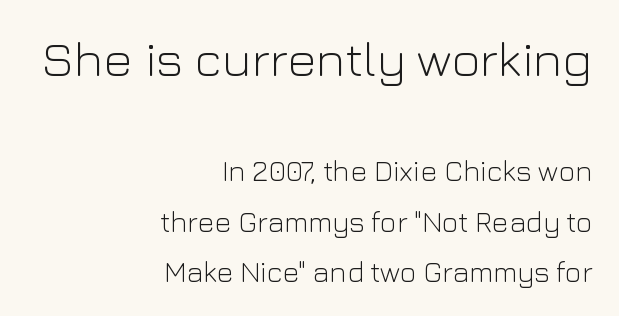
Q: Is the text bold? A: No.
Q: Is the text italic (slanted)? A: No, it is upright.
Q: Is the typeface a serif or a sans-serif typeface? A: Sans-serif.
Q: Is the text underlined? A: No.
Q: How is the paragraph aligned? A: Right-aligned.
Q: Is the spacing between letters normal or unusually wide? A: Normal.
Q: Which block of text is set in a larger size, the first (top) or the second (bottom)? A: The first (top) one.
Q: Width (condensed, normal, or wide)? A: Normal.
Q: Stroke contrast? A: Low.
Q: x-height? A: Medium.
Q: Monospaced? A: No.
